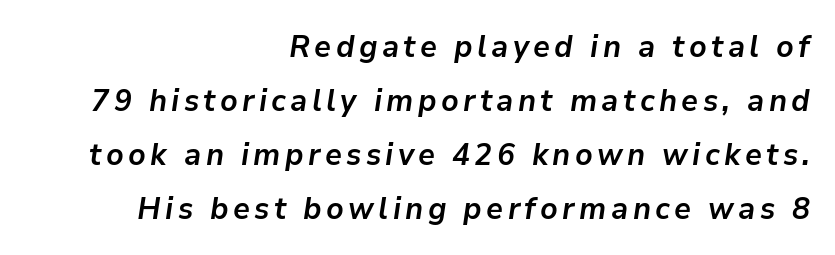
Is this a fixed-width face? No — the glyphs have proportional, varying widths. The rendering applies a slant to the glyphs. Every row of glyphs terminates at an identical x-position on the right. The space beneath each line is pristine and unruled. Weight check: bold — yes, fully.
